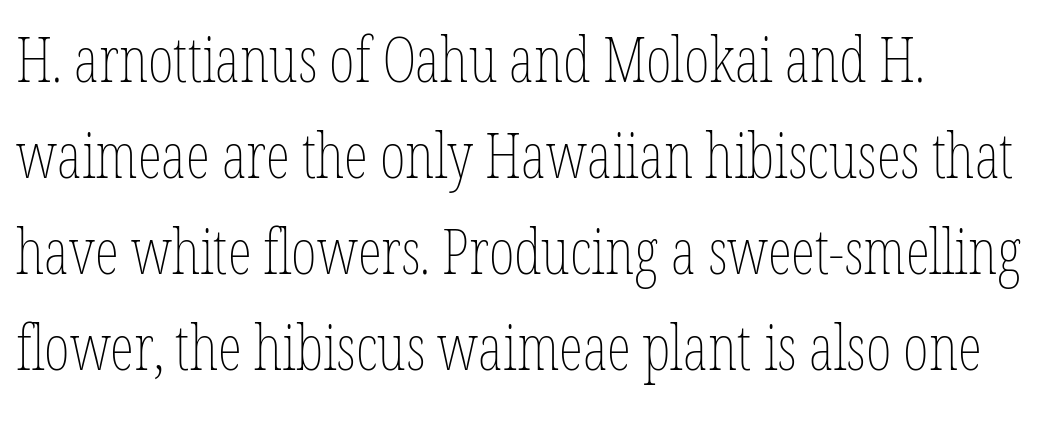
Q: Is the text bold? A: No.
Q: Is the text italic (slanted)? A: No, it is upright.
Q: Is the text underlined? A: No.
Q: How is the paragraph aligned? A: Left-aligned.
Q: Is the spacing between letters normal or unusually wide? A: Normal.
Q: Is the spacing between lines tight, normal or loose? A: Normal.
Q: Width (condensed, normal, or wide)? A: Condensed.
Q: Stroke contrast? A: Low.
Q: x-height? A: Medium.
Q: Monospaced? A: No.
